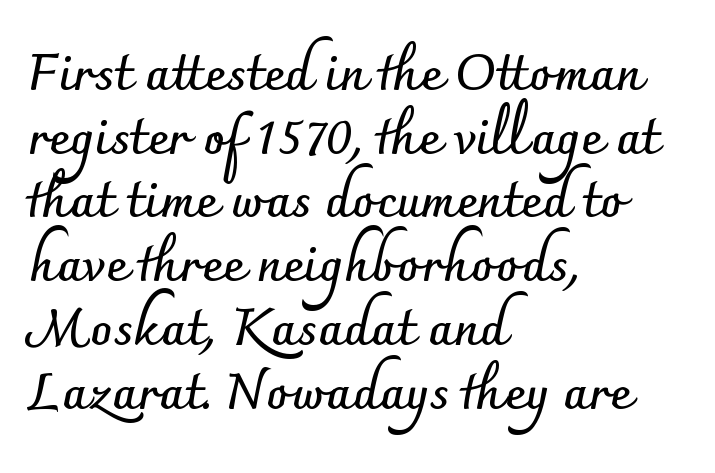
Successive baselines arrive at the customary interval. The type is set solid horizontally, with unmodified tracking. Plain, unruled lines of type. Leftover space on each line is placed entirely after the last word. Nothing sits at the stroke ends, so this counts as sans-serif.
